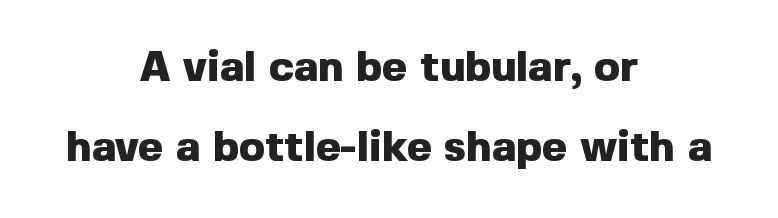
{"serif": "no", "italic": "no", "bold": "yes", "weight": "heavy", "width": "normal", "x_height": "medium", "monospaced": "no", "underline": "no", "align": "center", "line_spacing_ratio": 1.86, "letter_spacing": "normal", "letter_spacing_em": 0.0, "glyph_px": 43}
